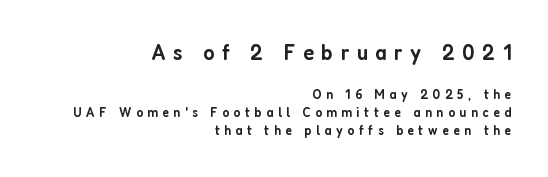
{"italic": "no", "bold": "semi", "underline": "no", "align": "right", "line_spacing": "normal", "line_spacing_ratio": 1.29, "letter_spacing": "wide", "letter_spacing_em": 0.33, "larger_block": "first", "size_ratio": 1.64, "glyph_px": 23}
